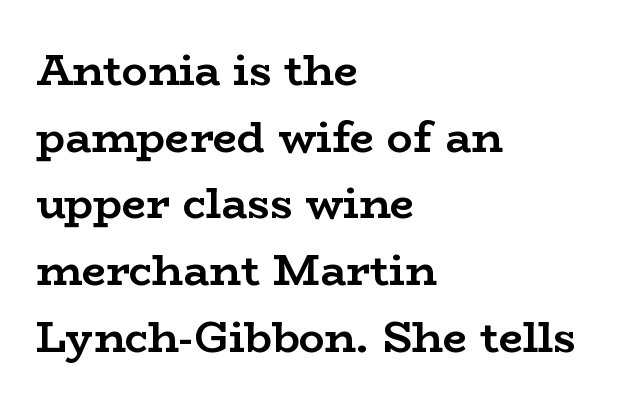
The image shows 43 px semibold, wide serif type, upright; set left-aligned, normal line spacing (1.55x), normal letter spacing, not underlined; low stroke contrast and a medium x-height.
